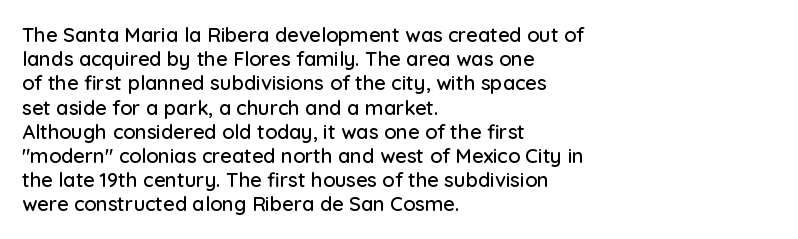
If you drew a line through each stem, it would be perfectly vertical. The line texture is even and compact thanks to regular tracking. Which margin do the lines hug? The left one — the right edge is uneven. Letters rest on an invisible, unmarked baseline.
